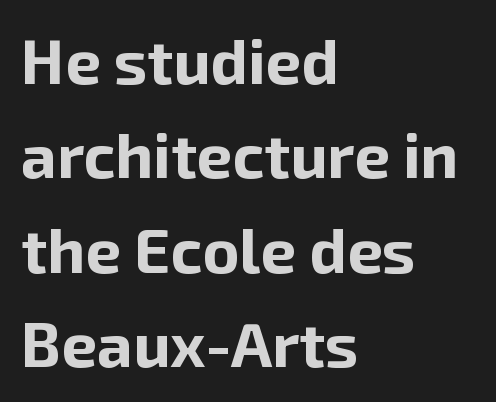
The image shows 63 px bold sans-serif type, upright; set left-aligned, normal line spacing (1.5x), normal letter spacing, not underlined; low stroke contrast and a medium x-height.
